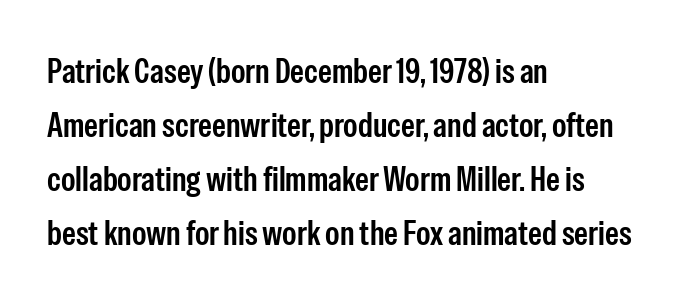
The image shows 35 px semibold, condensed sans-serif type, upright; set left-aligned, normal line spacing (1.54x), normal letter spacing, not underlined; low stroke contrast and a medium x-height.
